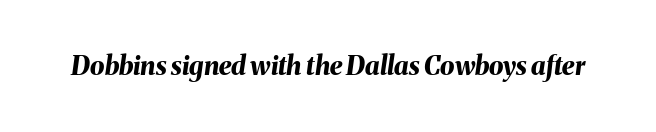
{"italic": "yes", "lean": "right", "slant_degrees": 8, "bold": "yes", "underline": "no", "letter_spacing": "normal", "letter_spacing_em": 0.0, "glyph_px": 26}
